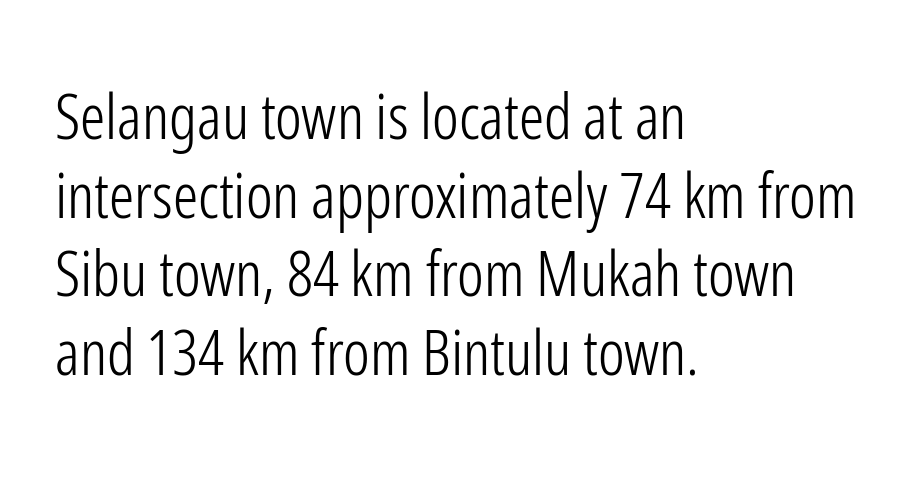
Q: Is the text bold? A: No.
Q: Is the text italic (slanted)? A: No, it is upright.
Q: Is the typeface a serif or a sans-serif typeface? A: Sans-serif.
Q: Is the text underlined? A: No.
Q: How is the paragraph aligned? A: Left-aligned.
Q: Is the spacing between letters normal or unusually wide? A: Normal.
Q: Is the spacing between lines tight, normal or loose? A: Normal.
Q: Width (condensed, normal, or wide)? A: Condensed.
Q: Stroke contrast? A: Low.
Q: x-height? A: Medium.
Q: Monospaced? A: No.
